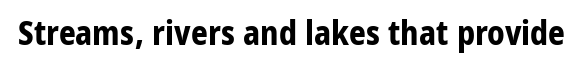
You'd pick this weight for a headline — it's a proper bold. I'd call this a sans setting — the letters go barefoot. The area under the type is left untouched. Spacing verdict: proportional, widths tailored to each character. The line texture is even and compact thanks to regular tracking. These lines were composed using upright roman letters.
